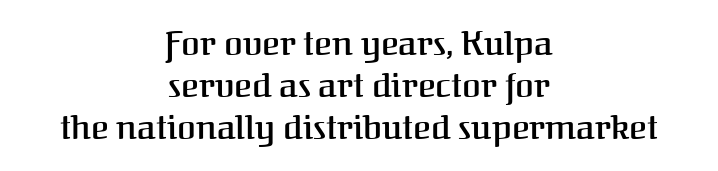
{"serif": "yes", "italic": "no", "bold": "semi", "weight": "semibold", "width": "normal", "stroke_contrast": "medium", "x_height": "medium", "monospaced": "no", "underline": "no", "align": "center", "line_spacing_ratio": 1.23, "letter_spacing": "normal", "letter_spacing_em": 0.0, "glyph_px": 34}
